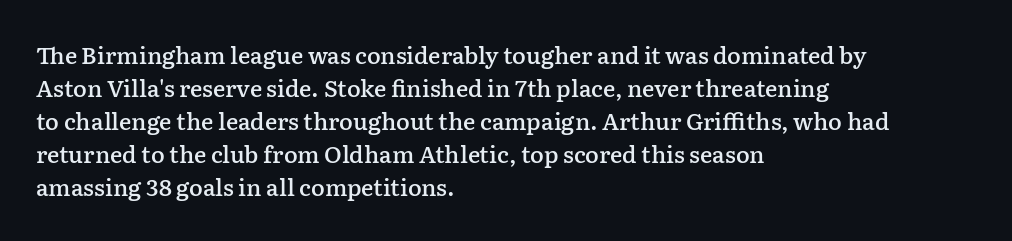
The image shows 23 px text type, upright; set left-aligned, normal line spacing (1.44x), normal letter spacing, not underlined.
